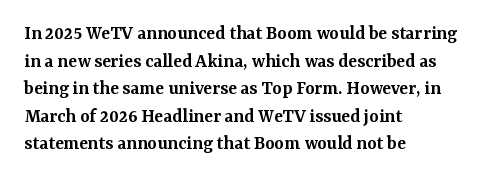
The image shows 20 px text type, upright; set left-aligned, normal line spacing (1.38x), normal letter spacing, not underlined.
